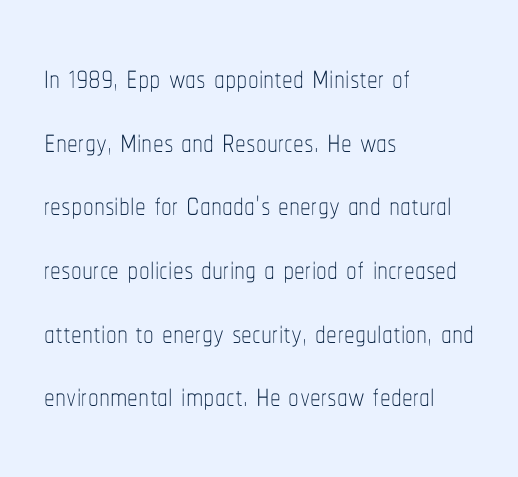
The image shows 43 px thin, condensed type, upright; set left-aligned, normal line spacing (1.48x), normal letter spacing, not underlined; low stroke contrast and a medium x-height.
